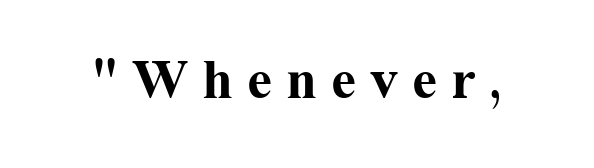
The image shows 56 px bold serif type, upright; set unusually wide letter spacing (+0.25 em), not underlined; medium stroke contrast and a medium x-height.
